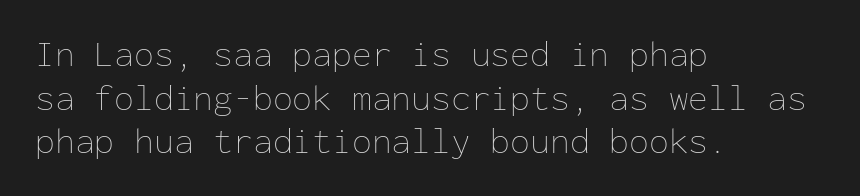
{"italic": "no", "bold": "no", "weight": "thin", "width": "normal", "stroke_contrast": "low", "x_height": "medium", "monospaced": "yes", "underline": "no", "align": "left", "line_spacing_ratio": 1.21, "letter_spacing": "normal", "letter_spacing_em": 0.0, "glyph_px": 36}
